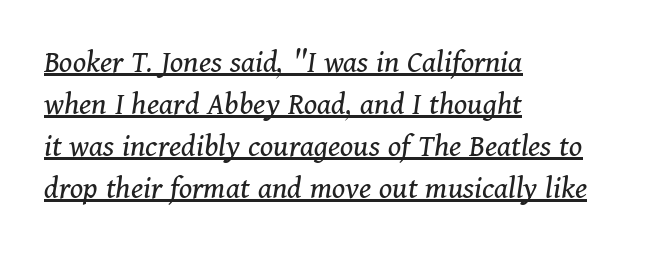
Characters follow at the spacing the type designer built in. These lines are rendered in a variable-pitch font. Each letter's strokes conclude with small projecting serifs. The typography opts for an oblique posture over an upright one. The words here are underlined.
